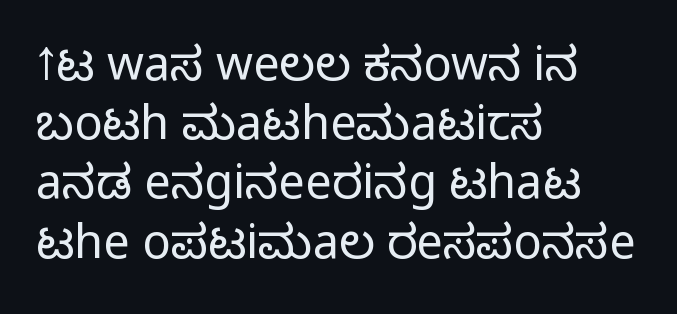
{"serif": "no", "italic": "no", "bold": "no", "weight": "light", "width": "normal", "stroke_contrast": "low", "x_height": "medium", "monospaced": "no", "underline": "no", "align": "left", "line_spacing": "normal", "line_spacing_ratio": 1.26, "letter_spacing": "normal", "letter_spacing_em": 0.0, "glyph_px": 47}
